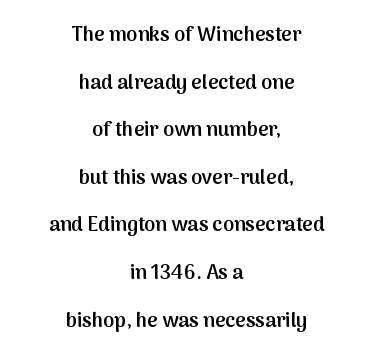
Q: Is the text bold? A: Semi-bold.
Q: Is the text italic (slanted)? A: No, it is upright.
Q: Is the text underlined? A: No.
Q: How is the paragraph aligned? A: Centered.
Q: Is the spacing between letters normal or unusually wide? A: Normal.
Q: Is the spacing between lines tight, normal or loose? A: Loose.
